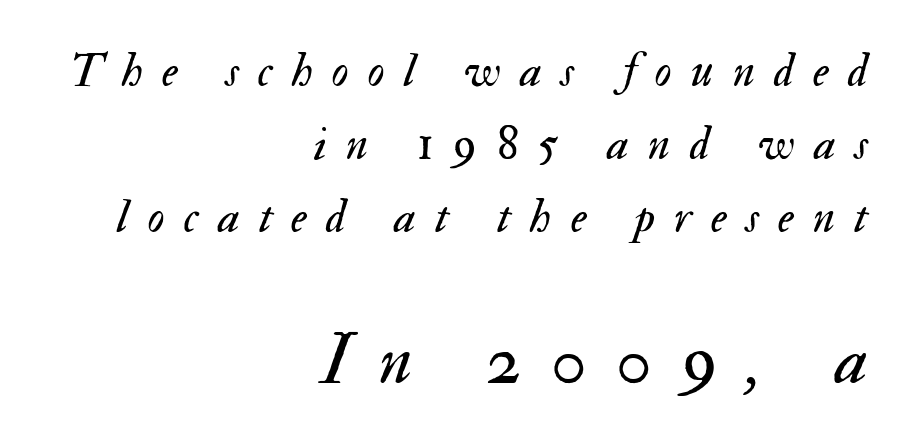
The image shows 71 px regular-weight type, italic (leaning right); set right-aligned, normal line spacing (1.55x), unusually wide letter spacing (+0.41 em), not underlined; the second (bottom) block is 1.51x larger; medium stroke contrast and a small x-height.
